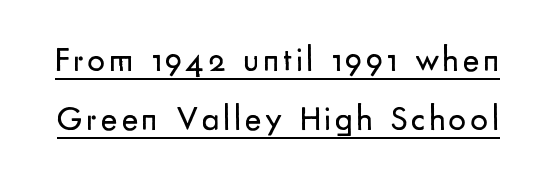
The image shows 35 px regular-weight sans-serif type, upright; set normal line spacing (1.69x), underlined; low stroke contrast and a small x-height.
